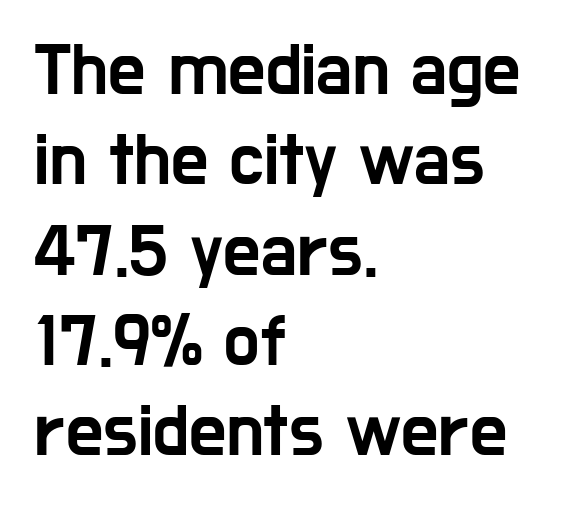
Q: Is the text italic (slanted)? A: No, it is upright.
Q: Is the typeface a serif or a sans-serif typeface? A: Sans-serif.
Q: Is the text underlined? A: No.
Q: How is the paragraph aligned? A: Left-aligned.
Q: Is the spacing between letters normal or unusually wide? A: Normal.
Q: Width (condensed, normal, or wide)? A: Condensed.
Q: Stroke contrast? A: Low.
Q: x-height? A: Medium.
Q: Monospaced? A: No.
